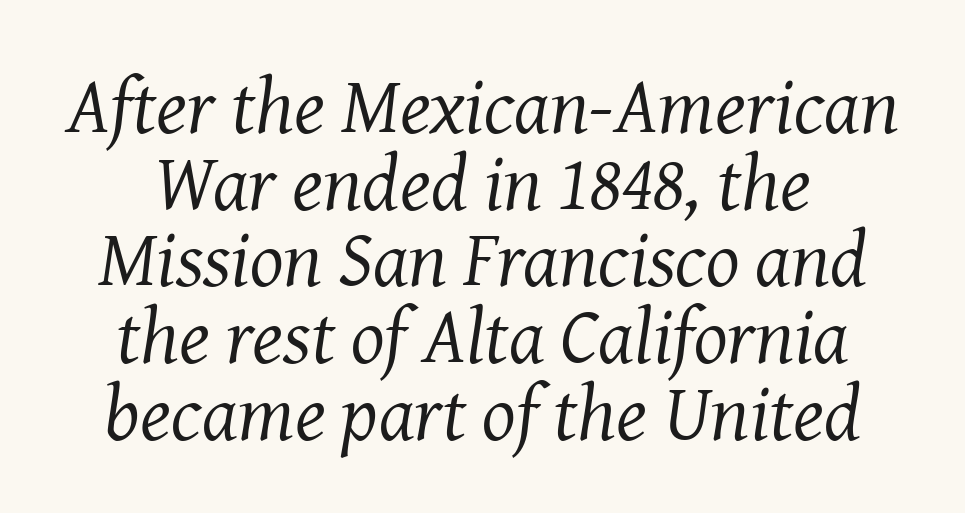
The image shows 79 px regular-weight serif type, italic (leaning right); set centered, tight line spacing (0.97x), normal letter spacing, not underlined; medium stroke contrast and a medium x-height.
